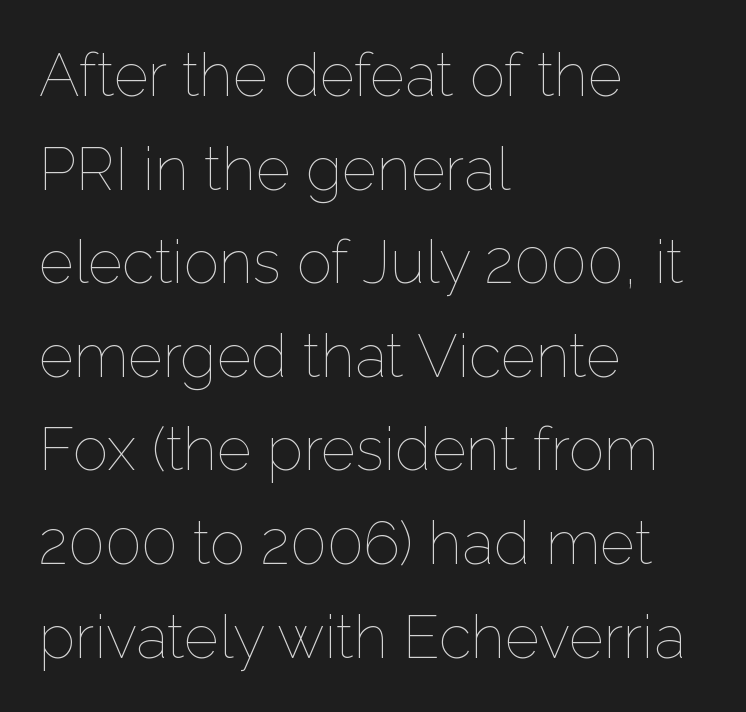
Q: Is the text bold? A: No.
Q: Is the text italic (slanted)? A: No, it is upright.
Q: Is the text underlined? A: No.
Q: How is the paragraph aligned? A: Left-aligned.
Q: Is the spacing between letters normal or unusually wide? A: Normal.
Q: Is the spacing between lines tight, normal or loose? A: Normal.
Q: Width (condensed, normal, or wide)? A: Normal.
Q: Stroke contrast? A: Low.
Q: x-height? A: Medium.
Q: Monospaced? A: No.
